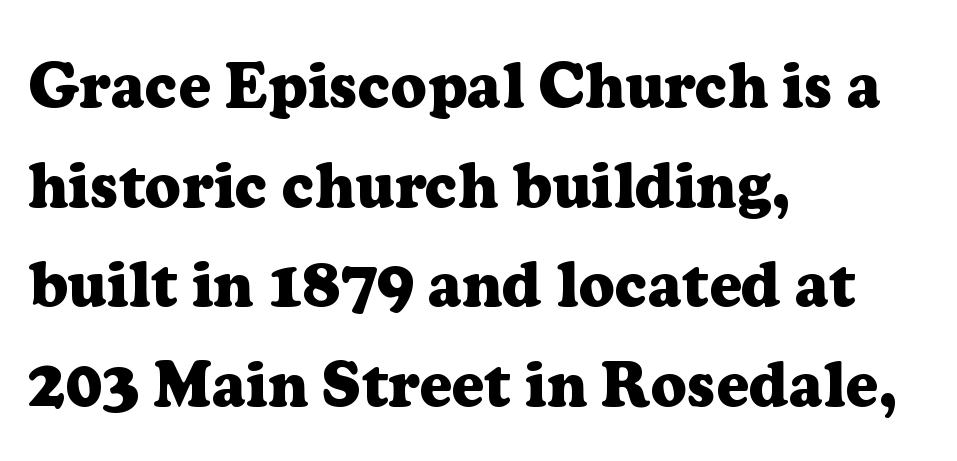
Q: Is the text bold? A: Yes.
Q: Is the text italic (slanted)? A: No, it is upright.
Q: Is the typeface a serif or a sans-serif typeface? A: Serif.
Q: Is the text underlined? A: No.
Q: How is the paragraph aligned? A: Left-aligned.
Q: Is the spacing between letters normal or unusually wide? A: Normal.
Q: Is the spacing between lines tight, normal or loose? A: Normal.
Q: Width (condensed, normal, or wide)? A: Normal.
Q: Stroke contrast? A: Low.
Q: x-height? A: Medium.
Q: Monospaced? A: No.
